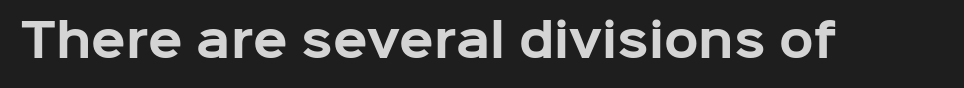
Q: Is the text bold? A: Yes.
Q: Is the text italic (slanted)? A: No, it is upright.
Q: Is the typeface a serif or a sans-serif typeface? A: Sans-serif.
Q: Is the text underlined? A: No.
Q: Is the spacing between letters normal or unusually wide? A: Normal.
Q: Width (condensed, normal, or wide)? A: Normal.
Q: Stroke contrast? A: Low.
Q: x-height? A: Medium.
Q: Monospaced? A: No.
